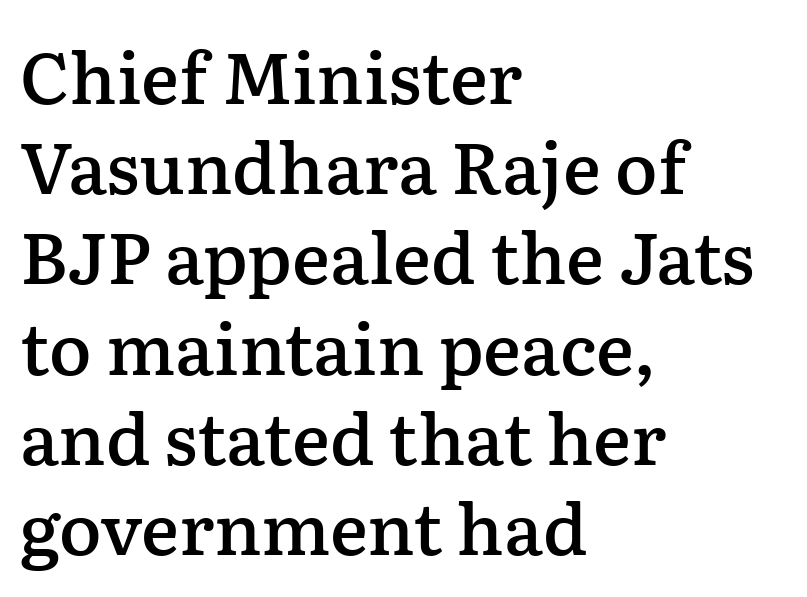
{"serif": "yes", "italic": "no", "bold": "semi", "weight": "semibold", "width": "normal", "stroke_contrast": "low", "x_height": "medium", "monospaced": "no", "underline": "no", "align": "left", "line_spacing": "normal", "line_spacing_ratio": 1.27, "letter_spacing": "normal", "letter_spacing_em": 0.0, "glyph_px": 71}
